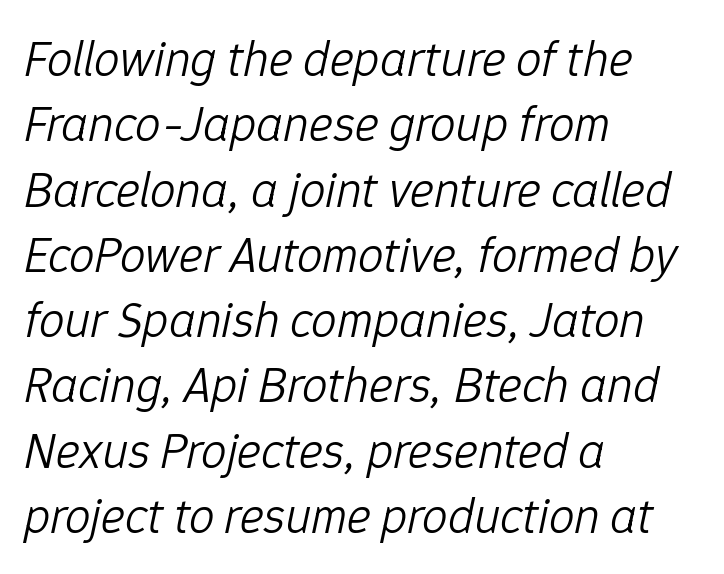
{"italic": "yes", "lean": "right", "slant_degrees": 12, "bold": "no", "weight": "light", "width": "normal", "stroke_contrast": "low", "x_height": "medium", "monospaced": "no", "underline": "no", "align": "left", "line_spacing": "normal", "line_spacing_ratio": 1.28, "letter_spacing": "normal", "letter_spacing_em": 0.0, "glyph_px": 51}
